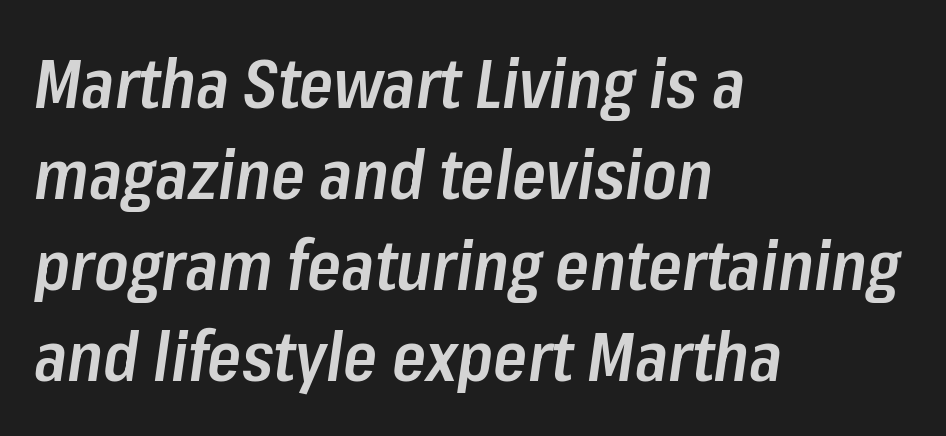
Q: Is the text bold? A: Semi-bold.
Q: Is the text italic (slanted)? A: Yes, it leans right by about 8 degrees.
Q: Is the text underlined? A: No.
Q: How is the paragraph aligned? A: Left-aligned.
Q: Is the spacing between letters normal or unusually wide? A: Normal.
Q: Is the spacing between lines tight, normal or loose? A: Normal.
Q: Width (condensed, normal, or wide)? A: Condensed.
Q: Stroke contrast? A: Low.
Q: x-height? A: Medium.
Q: Monospaced? A: No.
